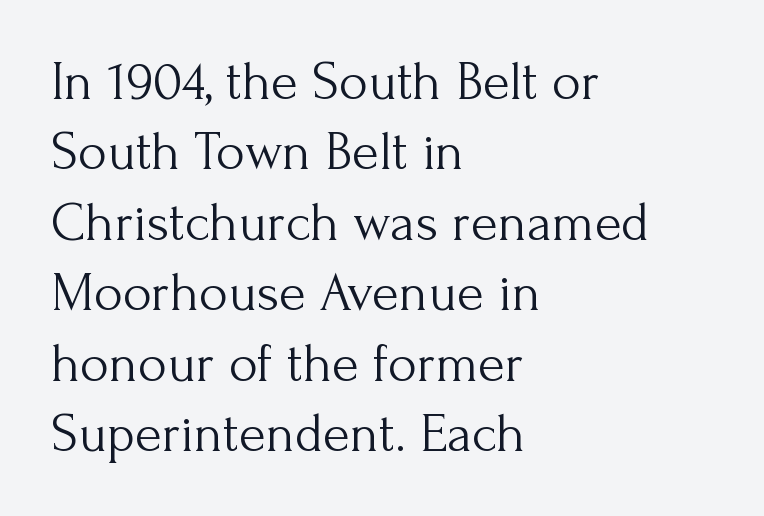
{"serif": "yes", "italic": "no", "bold": "no", "weight": "light", "width": "normal", "stroke_contrast": "medium", "x_height": "small", "monospaced": "no", "underline": "no", "align": "left", "line_spacing": "normal", "line_spacing_ratio": 1.28, "letter_spacing": "normal", "letter_spacing_em": 0.0, "glyph_px": 55}
